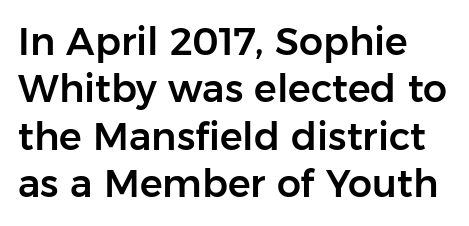
{"serif": "no", "italic": "no", "width": "normal", "stroke_contrast": "low", "x_height": "medium", "monospaced": "no", "underline": "no", "line_spacing": "normal", "line_spacing_ratio": 1.25, "letter_spacing": "normal", "letter_spacing_em": 0.0, "glyph_px": 38}
